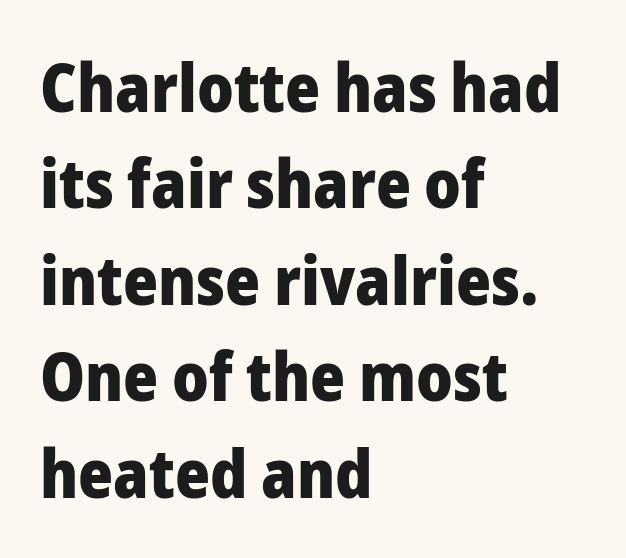
Q: Is the text bold? A: Yes.
Q: Is the text italic (slanted)? A: No, it is upright.
Q: Is the typeface a serif or a sans-serif typeface? A: Sans-serif.
Q: Is the text underlined? A: No.
Q: How is the paragraph aligned? A: Left-aligned.
Q: Is the spacing between letters normal or unusually wide? A: Normal.
Q: Is the spacing between lines tight, normal or loose? A: Normal.
Q: Width (condensed, normal, or wide)? A: Normal.
Q: Stroke contrast? A: Low.
Q: x-height? A: Medium.
Q: Monospaced? A: No.
